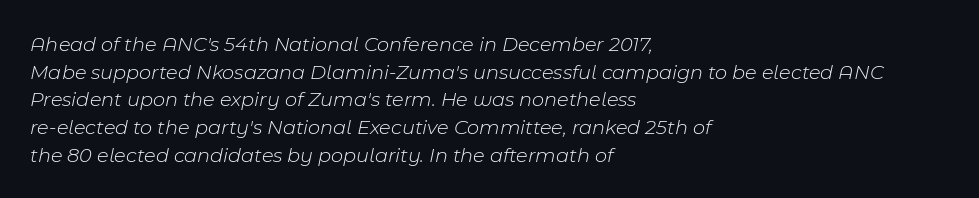
{"italic": "yes", "lean": "right", "slant_degrees": 11, "bold": "no", "underline": "no", "align": "left", "line_spacing": "normal", "line_spacing_ratio": 1.32, "letter_spacing": "normal", "letter_spacing_em": 0.0, "glyph_px": 21}
